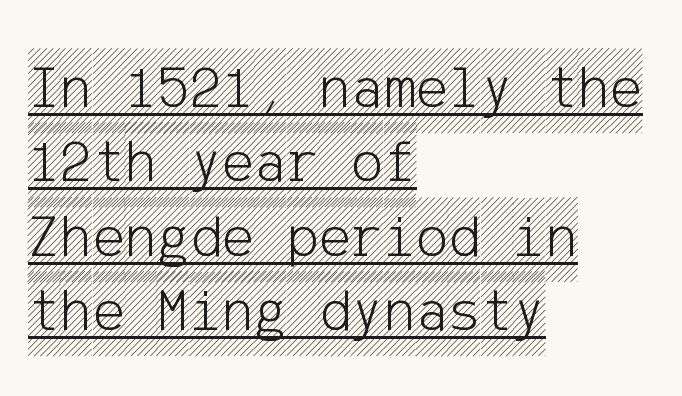
Does extra space separate the letters? No, they use regular spacing. Is the block centered? No — it sits flush against the left margin. Notice how the stems are strictly vertical — no italics here. Is there an underline? Yes — a line sits under the letters.
